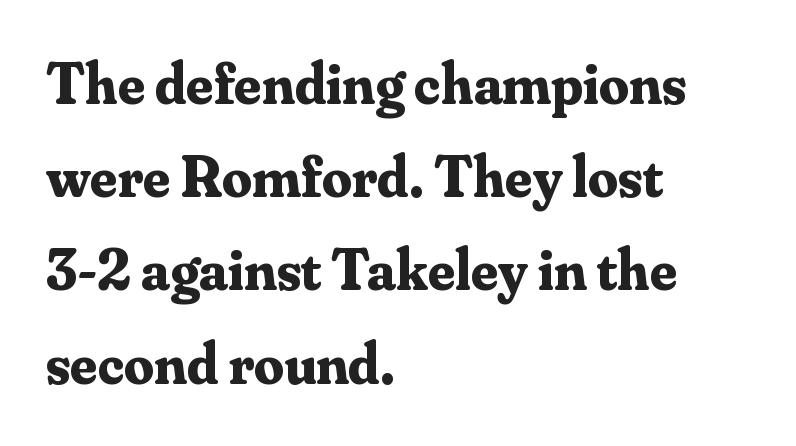
{"serif": "yes", "italic": "no", "bold": "yes", "weight": "bold", "width": "normal", "stroke_contrast": "medium", "x_height": "small", "monospaced": "no", "underline": "no", "align": "left", "line_spacing": "normal", "line_spacing_ratio": 1.58, "letter_spacing": "normal", "letter_spacing_em": 0.0, "glyph_px": 59}
